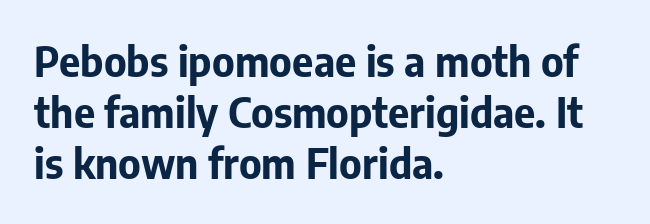
Each letter's strokes conclude bluntly, with no projecting serifs. Do the letters lean? They stand straight. Weight check: bold — yes, fully. Line starts are locked; line ends wander. The type is set solid horizontally, with unmodified tracking.
